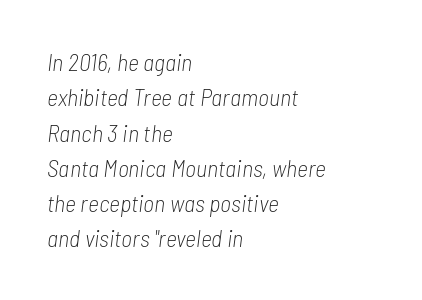
Q: Is the text bold? A: No.
Q: Is the text italic (slanted)? A: Yes, it leans right by about 7 degrees.
Q: Is the text underlined? A: No.
Q: How is the paragraph aligned? A: Left-aligned.
Q: Is the spacing between letters normal or unusually wide? A: Normal.
Q: Is the spacing between lines tight, normal or loose? A: Normal.
